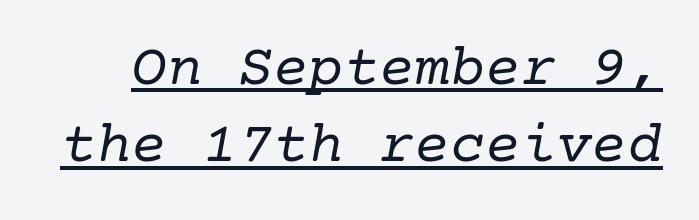
{"serif": "yes", "italic": "yes", "lean": "right", "slant_degrees": 10, "bold": "no", "weight": "regular", "width": "normal", "stroke_contrast": "low", "x_height": "medium", "underline": "yes", "line_spacing": "normal", "line_spacing_ratio": 1.31, "letter_spacing": "normal", "letter_spacing_em": 0.0, "glyph_px": 59}
